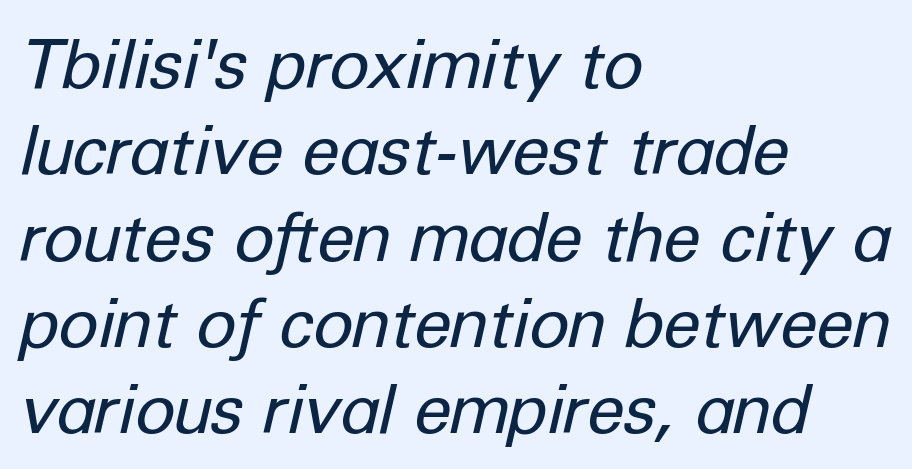
The image shows 68 px regular-weight type, italic (leaning right); set left-aligned, normal line spacing (1.27x), normal letter spacing, not underlined; low stroke contrast and a medium x-height.
